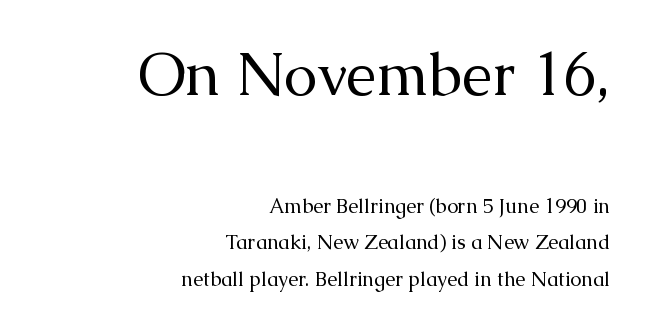
Anything drawn beneath the words? Only blank space. The letters stand straight up with perfectly vertical stems. Serifs: yes, visible at the terminals of the letterforms. The gaps between neighbouring characters are ordinary and unremarkable.
